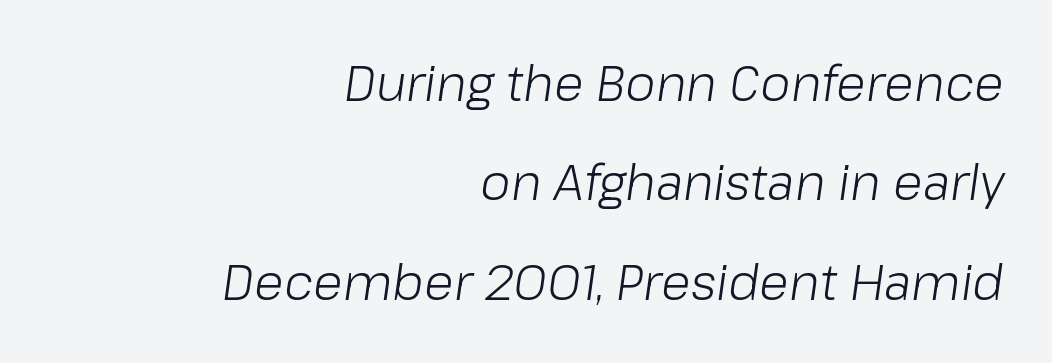
{"italic": "yes", "lean": "right", "slant_degrees": 8, "bold": "no", "weight": "light", "width": "normal", "stroke_contrast": "low", "x_height": "medium", "monospaced": "no", "underline": "no", "align": "right", "line_spacing": "loose", "line_spacing_ratio": 2.03, "letter_spacing": "normal", "letter_spacing_em": 0.0, "glyph_px": 49}
